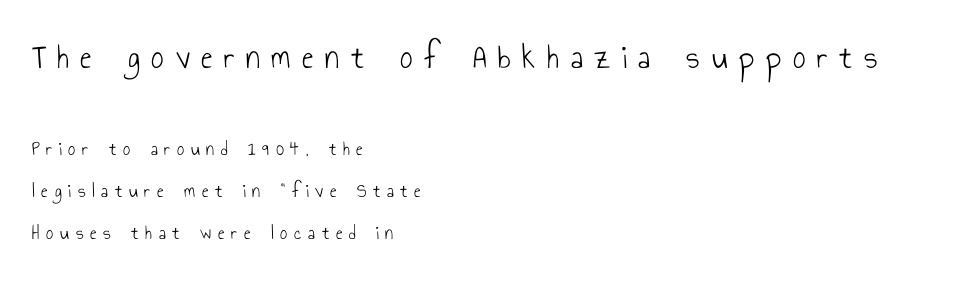
If you measured baseline to baseline, you'd find a long distance. Line beginnings align vertically; line endings do not. Loose tracking; the words dissolve into strings of separated letters. The upper block of text is set noticeably larger than the block beneath it.
